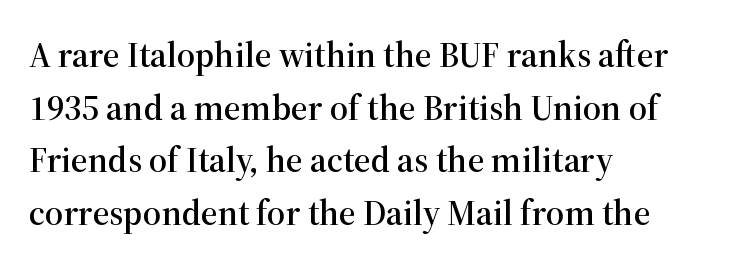
The image shows 36 px serif type, upright; set left-aligned, normal line spacing (1.46x), normal letter spacing, not underlined; high stroke contrast and a medium x-height.
